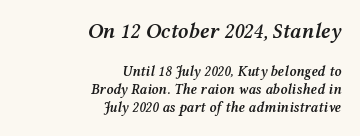
{"italic": "yes", "lean": "right", "slant_degrees": 12, "bold": "semi", "underline": "no", "align": "right", "line_spacing": "normal", "line_spacing_ratio": 1.29, "letter_spacing": "normal", "letter_spacing_em": 0.0, "larger_block": "first", "size_ratio": 1.5, "glyph_px": 21}
